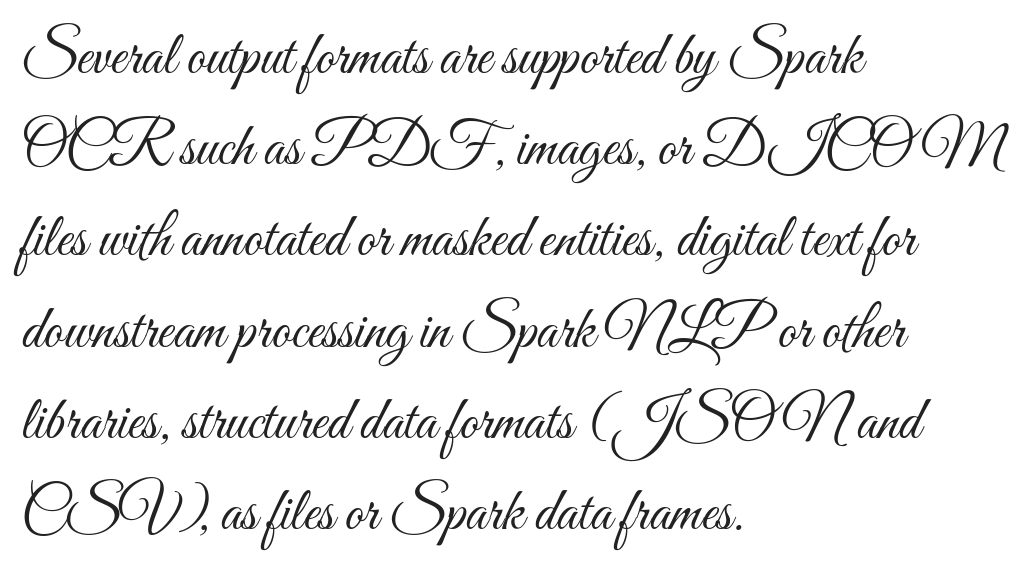
Q: Is the text bold? A: No.
Q: Is the text italic (slanted)? A: Yes.
Q: Is the text underlined? A: No.
Q: How is the paragraph aligned? A: Left-aligned.
Q: Is the spacing between letters normal or unusually wide? A: Normal.
Q: Is the spacing between lines tight, normal or loose? A: Normal.
Q: Width (condensed, normal, or wide)? A: Condensed.
Q: Stroke contrast? A: Medium.
Q: x-height? A: Small.
Q: Monospaced? A: No.
